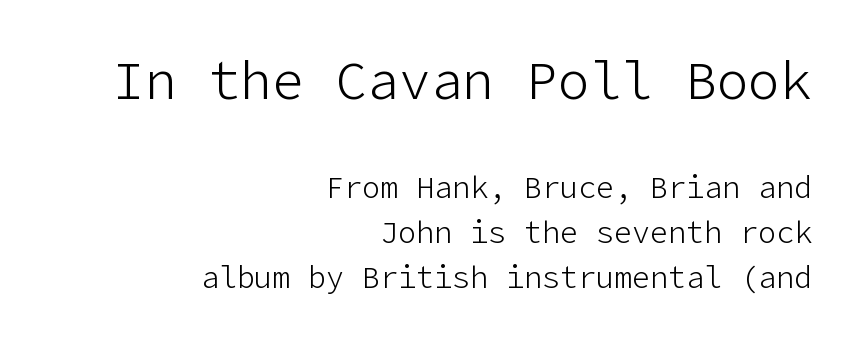
{"serif": "no", "italic": "no", "bold": "no", "weight": "light", "width": "normal", "stroke_contrast": "low", "x_height": "medium", "underline": "no", "align": "right", "line_spacing": "normal", "line_spacing_ratio": 1.5, "letter_spacing": "normal", "letter_spacing_em": 0.0, "larger_block": "first", "size_ratio": 1.77, "glyph_px": 53}
